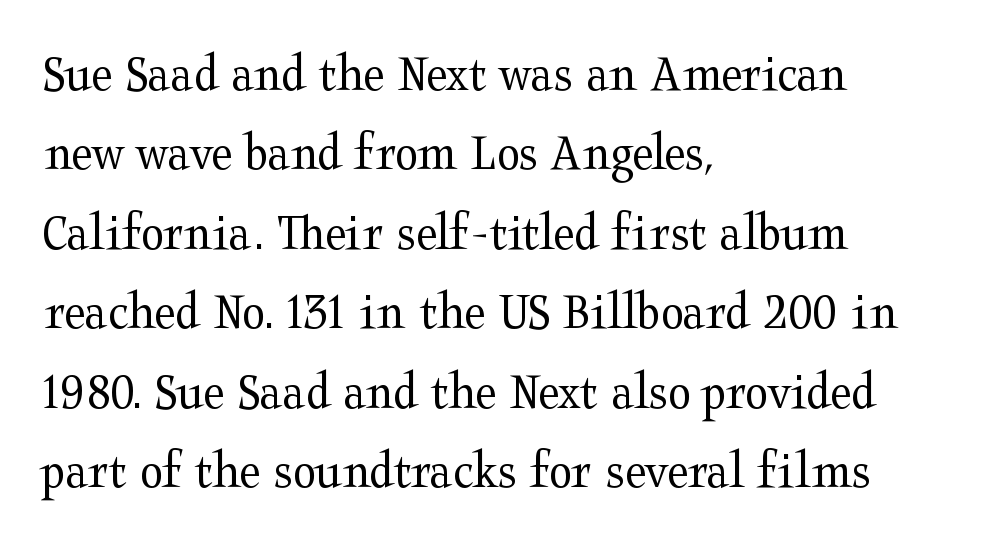
Q: Is the text bold? A: No.
Q: Is the text italic (slanted)? A: No, it is upright.
Q: Is the typeface a serif or a sans-serif typeface? A: Serif.
Q: Is the text underlined? A: No.
Q: How is the paragraph aligned? A: Left-aligned.
Q: Is the spacing between letters normal or unusually wide? A: Normal.
Q: Is the spacing between lines tight, normal or loose? A: Normal.
Q: Width (condensed, normal, or wide)? A: Wide.
Q: Stroke contrast? A: Medium.
Q: x-height? A: Medium.
Q: Monospaced? A: No.
